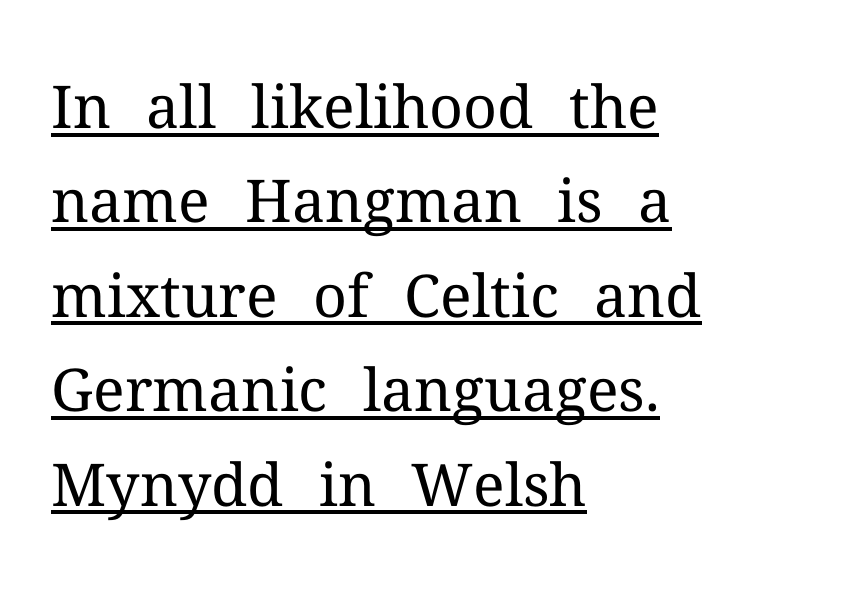
Think of a printed novel: that variable character pitch is what you see here. Vertical strokes here are truly vertical. One-word summary of the alignment: left. A light-to-regular cut is what we see here.
